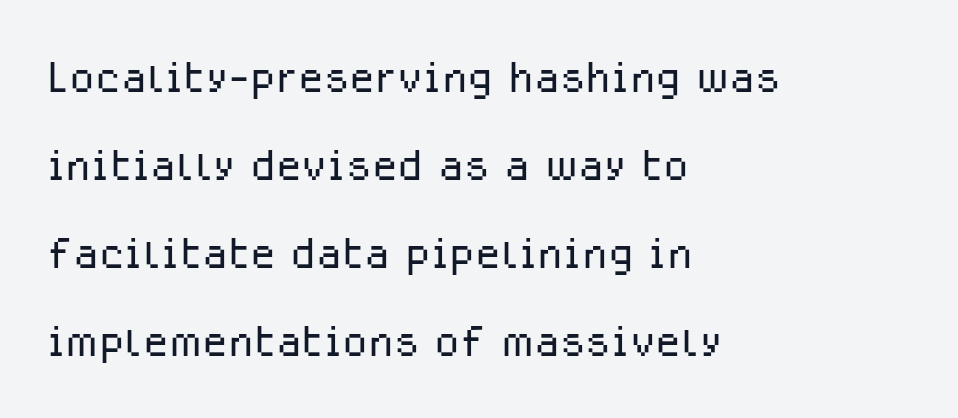
The image shows 59 px light sans-serif type, upright; set left-aligned, normal line spacing (1.49x), normal letter spacing, not underlined; low stroke contrast and a medium x-height.
